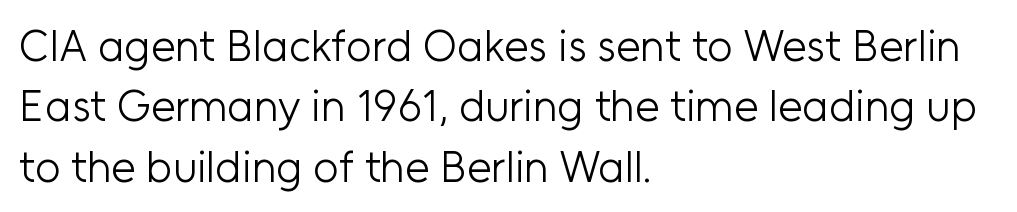
The image shows 44 px light sans-serif type, upright; set left-aligned, normal line spacing (1.37x), normal letter spacing, not underlined; low stroke contrast and a medium x-height.
